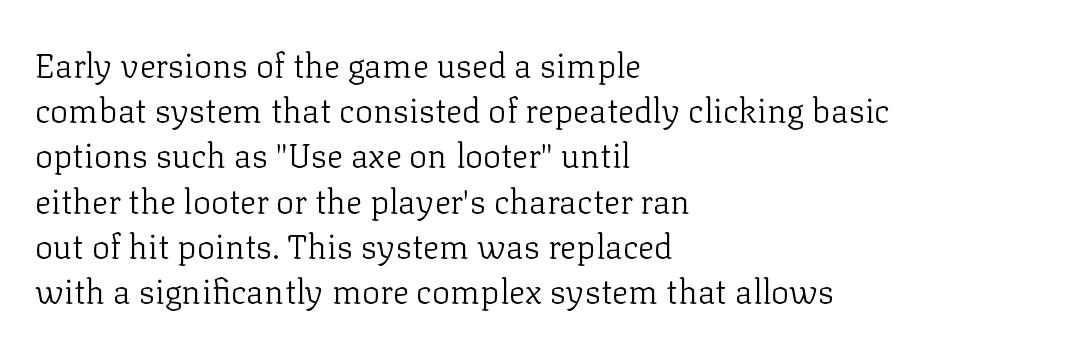
These lines are set flush left with a ragged right edge. On a weight scale, this lands at 450 or below. Stroke terminals: seriffed. Quick note: underline off.
